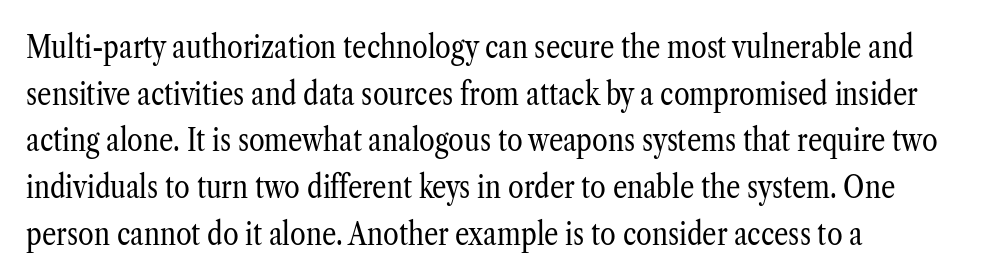
Q: Is the text bold? A: No.
Q: Is the text italic (slanted)? A: No, it is upright.
Q: Is the typeface a serif or a sans-serif typeface? A: Serif.
Q: Is the text underlined? A: No.
Q: How is the paragraph aligned? A: Left-aligned.
Q: Is the spacing between letters normal or unusually wide? A: Normal.
Q: Is the spacing between lines tight, normal or loose? A: Normal.
Q: Width (condensed, normal, or wide)? A: Condensed.
Q: Stroke contrast? A: Low.
Q: x-height? A: Medium.
Q: Monospaced? A: No.
